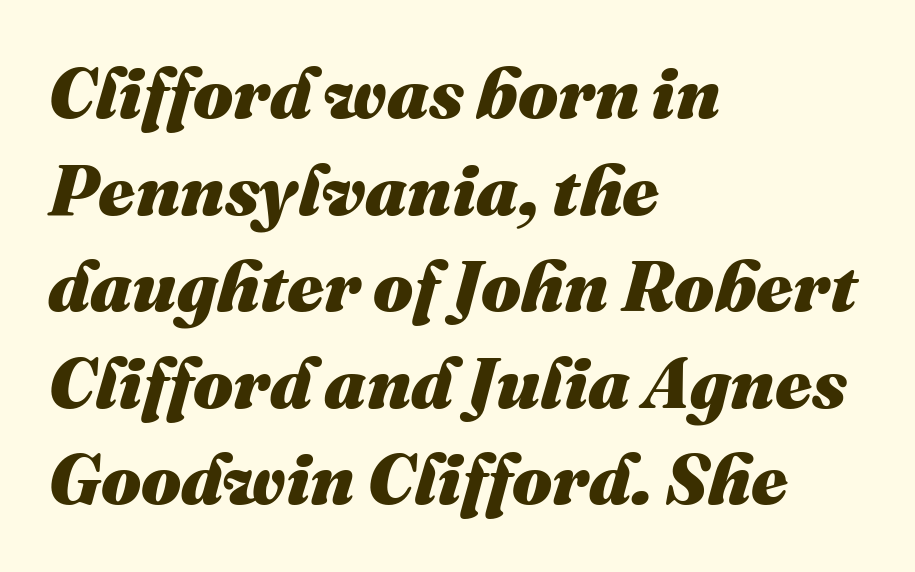
Q: Is the text bold? A: Yes.
Q: Is the text italic (slanted)? A: Yes, it leans right by about 16 degrees.
Q: Is the text underlined? A: No.
Q: How is the paragraph aligned? A: Left-aligned.
Q: Is the spacing between letters normal or unusually wide? A: Normal.
Q: Is the spacing between lines tight, normal or loose? A: Normal.
Q: Width (condensed, normal, or wide)? A: Normal.
Q: Stroke contrast? A: Medium.
Q: x-height? A: Medium.
Q: Monospaced? A: No.
